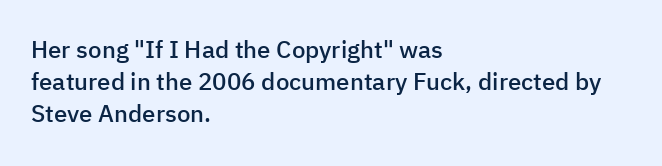
The image shows 24 px text type, upright; set left-aligned, normal line spacing (1.33x), normal letter spacing, not underlined.
